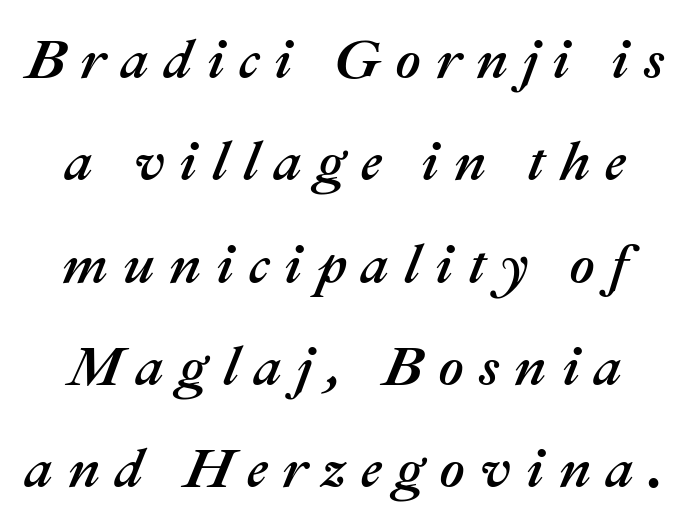
Q: Is the text italic (slanted)? A: Yes, it leans right by about 22 degrees.
Q: Is the text underlined? A: No.
Q: Is the spacing between letters normal or unusually wide? A: Unusually wide.
Q: Width (condensed, normal, or wide)? A: Normal.
Q: Stroke contrast? A: Medium.
Q: x-height? A: Medium.
Q: Monospaced? A: No.
